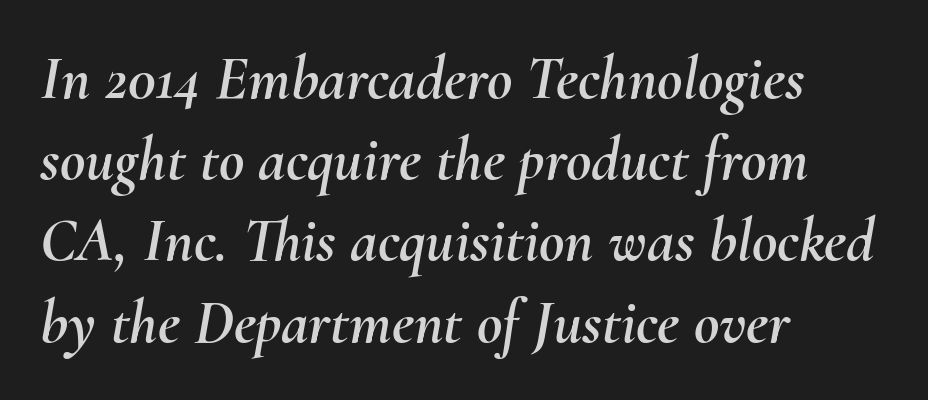
Q: Is the text italic (slanted)? A: Yes, it leans right by about 10 degrees.
Q: Is the text underlined? A: No.
Q: How is the paragraph aligned? A: Left-aligned.
Q: Is the spacing between letters normal or unusually wide? A: Normal.
Q: Is the spacing between lines tight, normal or loose? A: Normal.
Q: Width (condensed, normal, or wide)? A: Normal.
Q: Stroke contrast? A: Medium.
Q: x-height? A: Small.
Q: Monospaced? A: No.
